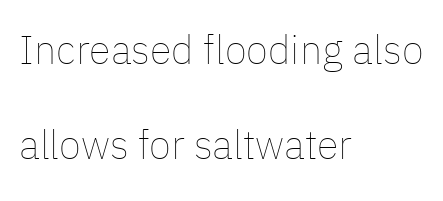
Quick note: underline off. Do the letters lean? They stand straight. Note the varied advance widths — an 'i' is clearly narrower than an 'm'. The paragraph has a hard left edge and a soft right edge. Stems here are at most as thick as an everyday book face. Standard letterfit; no display-style spreading of the glyphs.
